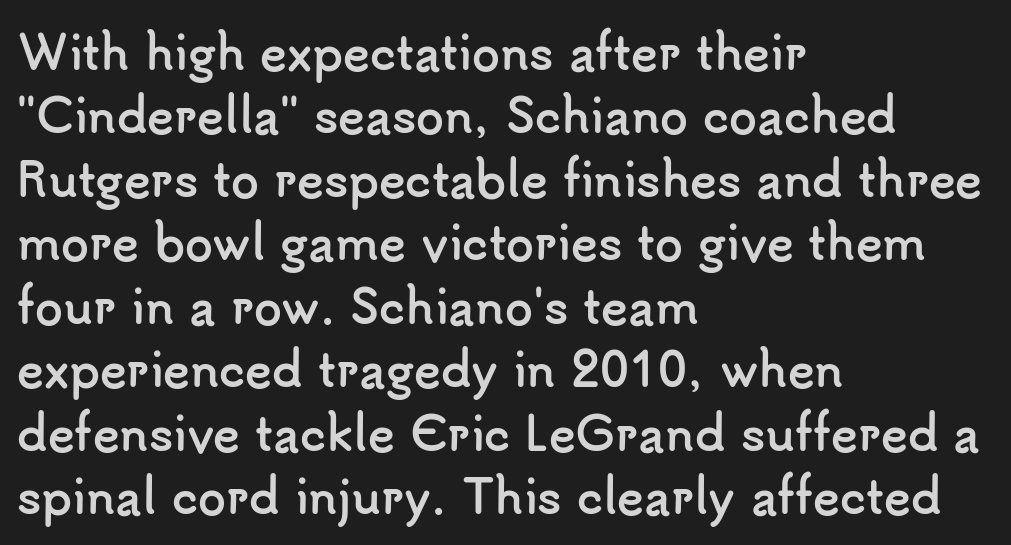
The image shows 45 px semibold sans-serif type, upright; set left-aligned, normal line spacing (1.41x), normal letter spacing, not underlined; low stroke contrast and a small x-height.
